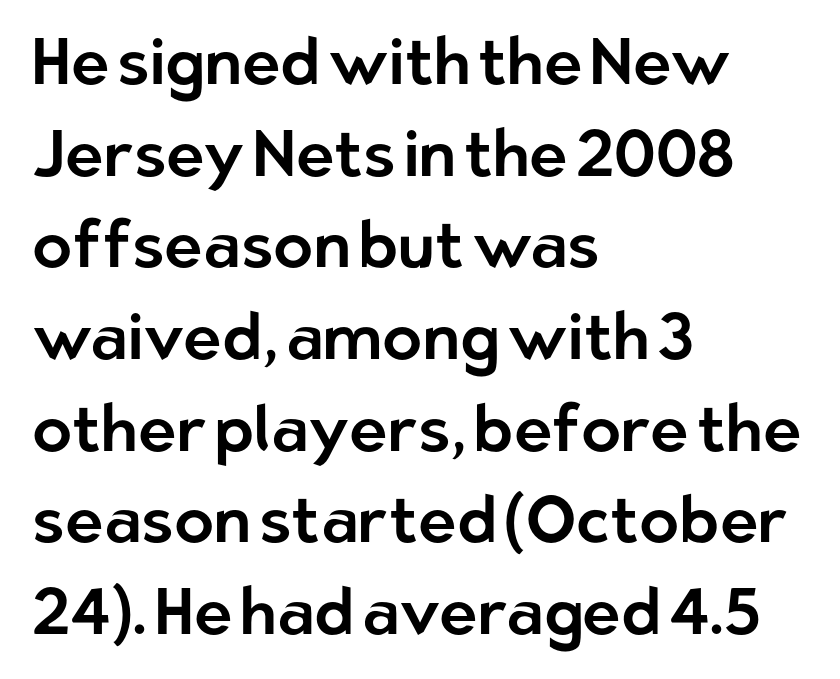
{"serif": "no", "italic": "no", "width": "normal", "stroke_contrast": "low", "x_height": "medium", "monospaced": "no", "underline": "no", "align": "left", "line_spacing": "normal", "line_spacing_ratio": 1.41, "letter_spacing": "normal", "letter_spacing_em": 0.0, "glyph_px": 65}
